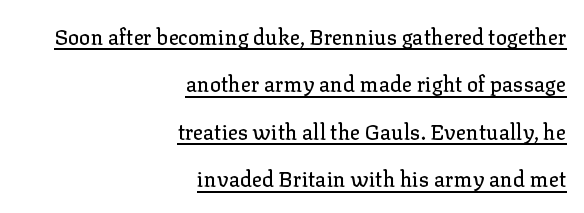
{"italic": "no", "underline": "yes", "align": "right", "line_spacing": "loose", "line_spacing_ratio": 2.26, "letter_spacing": "normal", "letter_spacing_em": 0.0, "glyph_px": 21}
